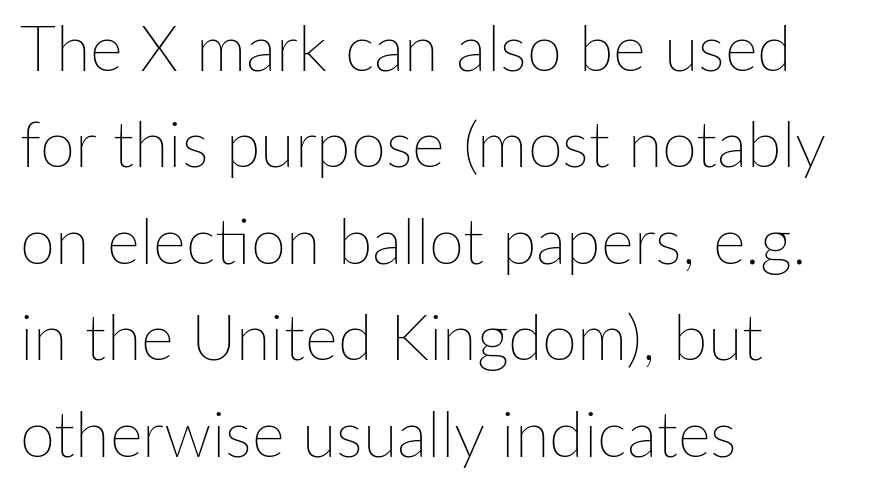
{"italic": "no", "bold": "no", "weight": "thin", "width": "normal", "stroke_contrast": "low", "x_height": "medium", "monospaced": "no", "underline": "no", "align": "left", "line_spacing": "normal", "line_spacing_ratio": 1.53, "letter_spacing": "normal", "letter_spacing_em": 0.0, "glyph_px": 63}
